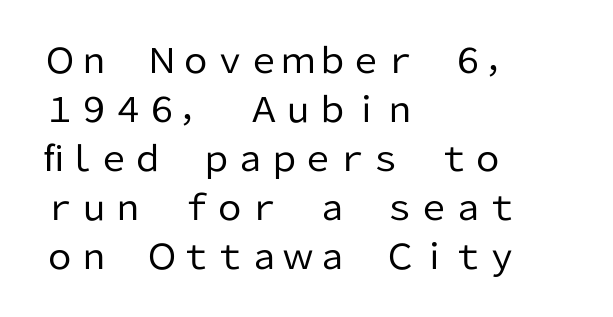
The image shows 34 px regular-weight sans-serif type, upright; set left-aligned, normal line spacing (1.44x), normal letter spacing, not underlined; low stroke contrast and a medium x-height.
